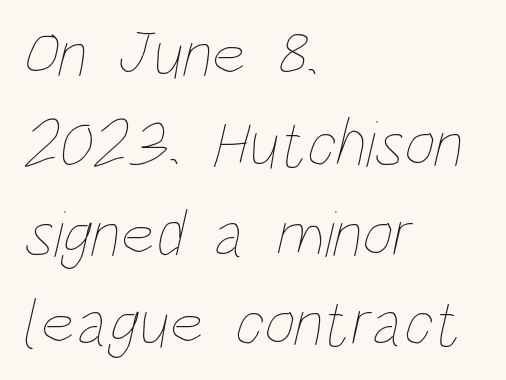
Each new line begins a customary step beneath the previous one. You could not count columns in this text — the font is proportionally spaced. Only glyphs here, with clear space below each row. These lines are set flush left with a ragged right edge.
